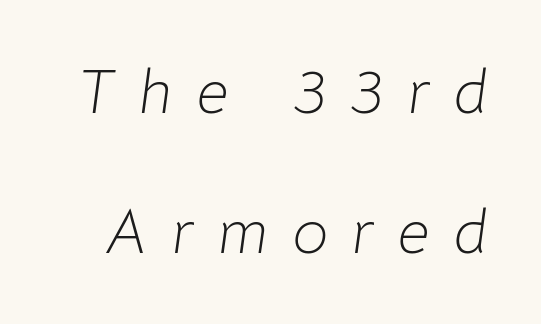
The image shows 63 px light type, italic (leaning right); set loose line spacing (2.22x), unusually wide letter spacing (+0.39 em), not underlined; low stroke contrast and a medium x-height.
